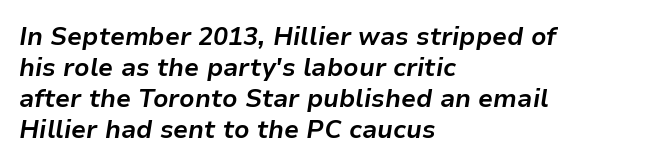
{"italic": "yes", "lean": "right", "slant_degrees": 9, "bold": "yes", "underline": "no", "align": "left", "line_spacing_ratio": 1.24, "letter_spacing": "normal", "letter_spacing_em": 0.0, "glyph_px": 25}
